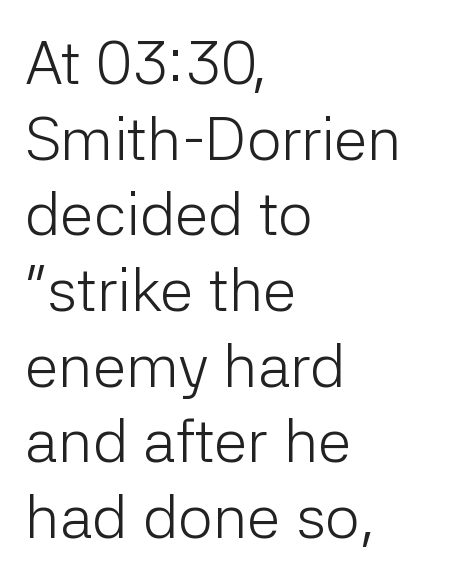
{"serif": "no", "italic": "no", "bold": "no", "weight": "light", "width": "normal", "stroke_contrast": "low", "x_height": "medium", "monospaced": "no", "underline": "no", "align": "left", "line_spacing_ratio": 1.24, "letter_spacing": "normal", "letter_spacing_em": 0.0, "glyph_px": 61}
